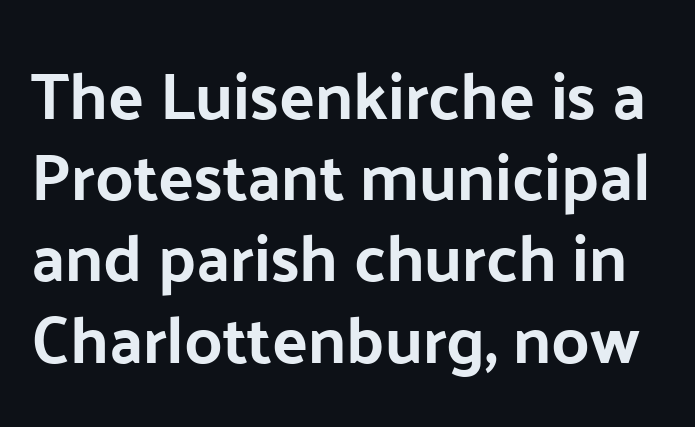
Q: Is the text italic (slanted)? A: No, it is upright.
Q: Is the typeface a serif or a sans-serif typeface? A: Sans-serif.
Q: Is the text underlined? A: No.
Q: Is the spacing between letters normal or unusually wide? A: Normal.
Q: Width (condensed, normal, or wide)? A: Normal.
Q: Stroke contrast? A: Low.
Q: x-height? A: Medium.
Q: Monospaced? A: No.
